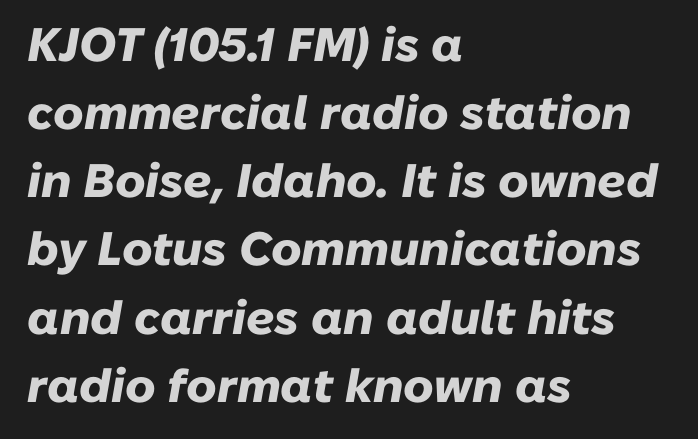
{"italic": "yes", "lean": "right", "slant_degrees": 10, "bold": "yes", "weight": "heavy", "width": "normal", "stroke_contrast": "low", "x_height": "medium", "monospaced": "no", "underline": "no", "align": "left", "line_spacing": "normal", "line_spacing_ratio": 1.45, "letter_spacing": "normal", "letter_spacing_em": 0.0, "glyph_px": 47}
